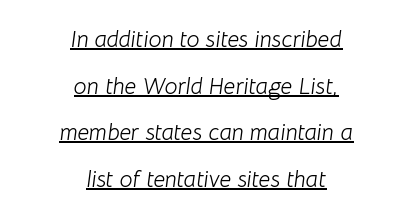
Observe the ordinary spacing: letters are neighbours, not strangers. Stems here are at most as thick as an everyday book face. The letters are slanted; this is an italic face. These characters rest on top of a visible drawn line. What's the leading like? Stretched, with rows far apart. Which margin do the lines hug? Neither — every line sits in the middle.
